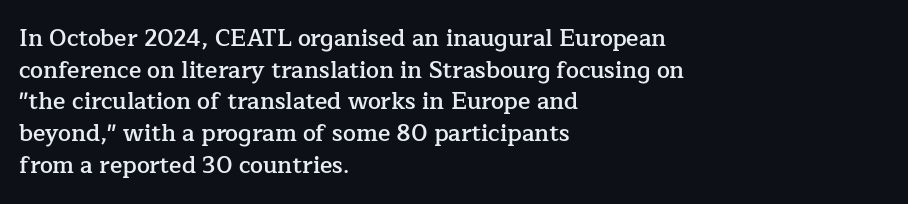
{"italic": "no", "bold": "semi", "underline": "no", "align": "left", "line_spacing": "normal", "line_spacing_ratio": 1.38, "letter_spacing": "normal", "letter_spacing_em": 0.0, "glyph_px": 23}
